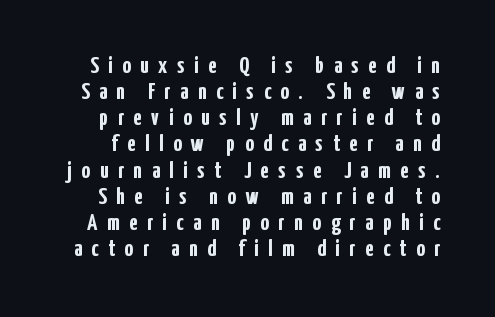
No word sits above an underline. A dark, heavy texture on the line: the type is bold. The space between consecutive lines is stingy. Look at the tracking — it's clearly loosened, letters drifting apart.
